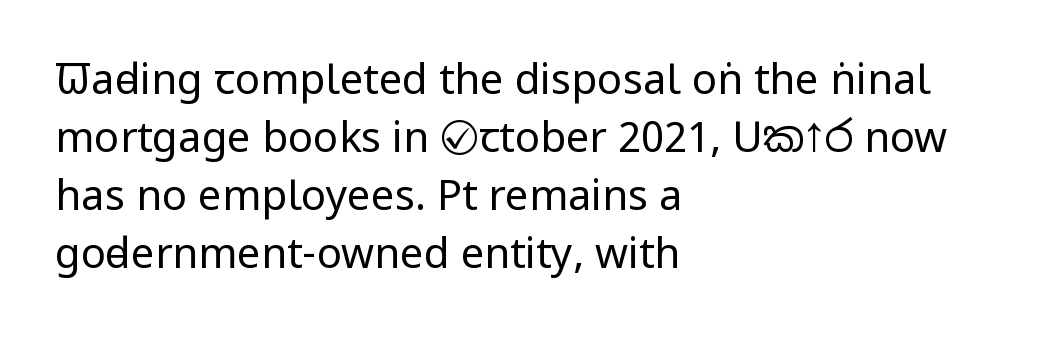
Nothing unusual about the tracking: characters are spaced as the font intends. Note: no serifs on the glyphs. Normally led — the rows are evenly, conventionally spaced. Character widths vary here, with narrow letters taking less room than wide ones. The typesetter chose a ragged-right arrangement here. The font sits on the lighter half of the weight spectrum, regular included.
